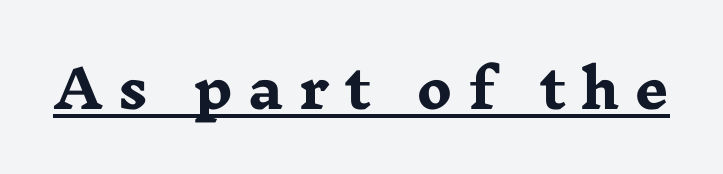
Character widths vary here, with narrow letters taking less room than wide ones. The face used here is seriffed, in the tradition of book romans. Between one letter and the next there's a generous, obvious gap. A roman cut, with each character standing at attention.
